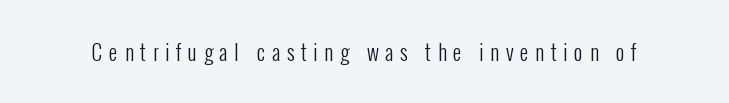
{"italic": "no", "bold": "no", "underline": "no", "letter_spacing": "wide", "letter_spacing_em": 0.32, "glyph_px": 21}
